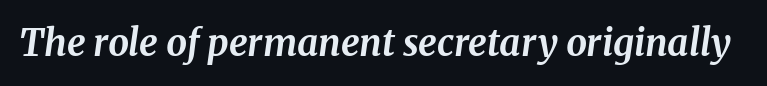
Yep, those are serifs on the letters. Descenders are the only things crossing below the line. The whole block is typeset with a tilt. As a designer I'd log this as weight 700, bold. Each letter keeps its own natural width here, so spacing adapts to shape. The gaps between neighbouring characters are ordinary and unremarkable.
